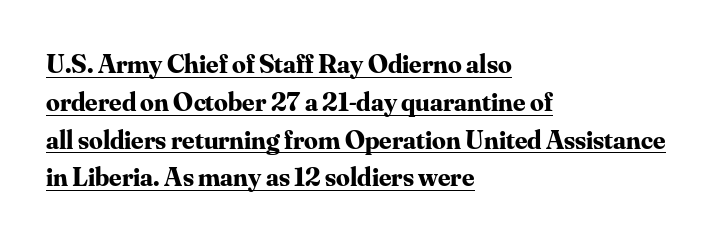
{"italic": "no", "bold": "yes", "underline": "yes", "align": "left", "line_spacing": "normal", "line_spacing_ratio": 1.4, "letter_spacing": "normal", "letter_spacing_em": 0.0, "glyph_px": 27}
